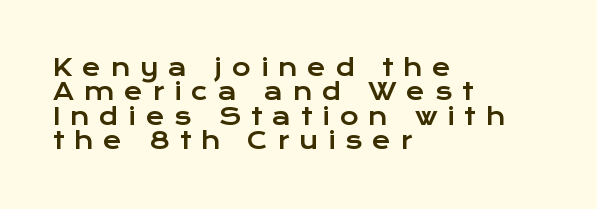
{"italic": "no", "underline": "no", "align": "left", "line_spacing": "tight", "line_spacing_ratio": 1.06, "letter_spacing": "wide", "letter_spacing_em": 0.42, "glyph_px": 23}
